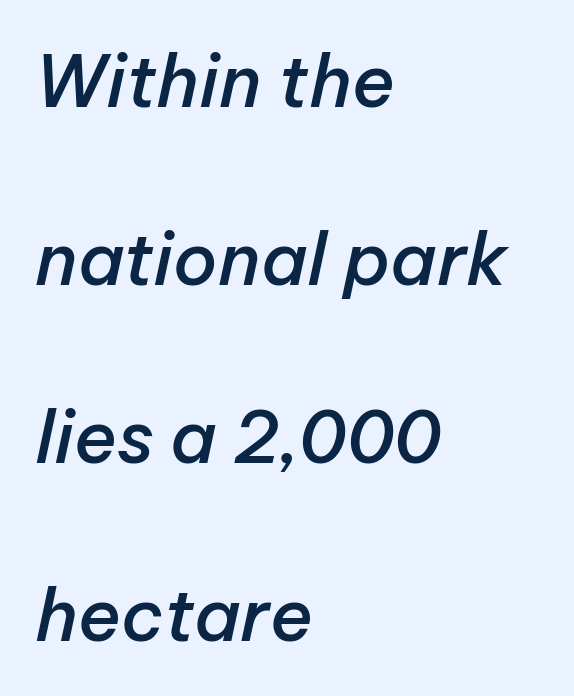
Q: Is the text bold? A: Semi-bold.
Q: Is the text italic (slanted)? A: Yes, it leans right by about 12 degrees.
Q: Is the text underlined? A: No.
Q: How is the paragraph aligned? A: Left-aligned.
Q: Is the spacing between letters normal or unusually wide? A: Normal.
Q: Is the spacing between lines tight, normal or loose? A: Loose.
Q: Width (condensed, normal, or wide)? A: Normal.
Q: Stroke contrast? A: Low.
Q: x-height? A: Medium.
Q: Monospaced? A: No.
